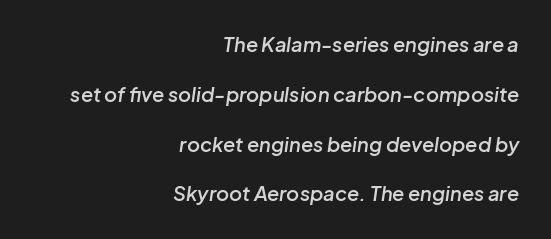
Q: Is the text bold? A: Semi-bold.
Q: Is the text italic (slanted)? A: Yes, it leans right by about 8 degrees.
Q: Is the text underlined? A: No.
Q: How is the paragraph aligned? A: Right-aligned.
Q: Is the spacing between letters normal or unusually wide? A: Normal.
Q: Is the spacing between lines tight, normal or loose? A: Loose.
